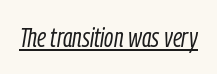
Q: Is the text bold? A: No.
Q: Is the text italic (slanted)? A: Yes, it leans right by about 9 degrees.
Q: Is the text underlined? A: Yes.
Q: Is the spacing between letters normal or unusually wide? A: Normal.
